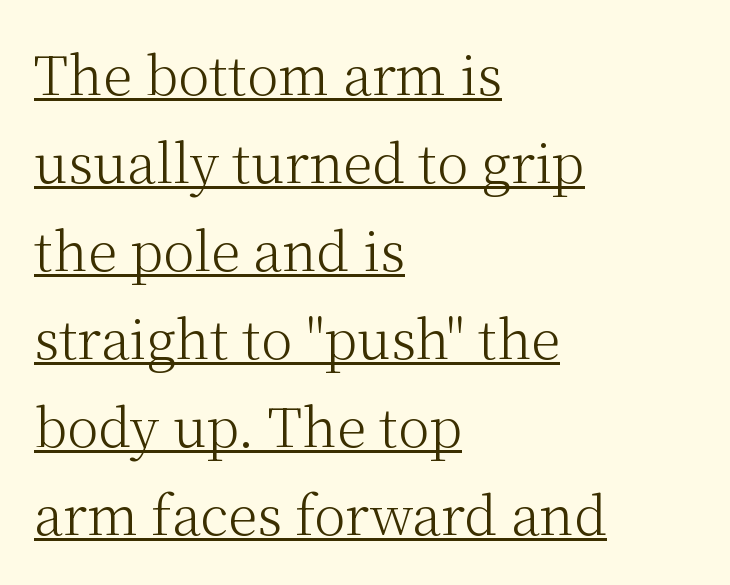
Q: Is the text bold? A: No.
Q: Is the text italic (slanted)? A: No, it is upright.
Q: Is the typeface a serif or a sans-serif typeface? A: Serif.
Q: Is the text underlined? A: Yes.
Q: How is the paragraph aligned? A: Left-aligned.
Q: Is the spacing between letters normal or unusually wide? A: Normal.
Q: Is the spacing between lines tight, normal or loose? A: Normal.
Q: Width (condensed, normal, or wide)? A: Normal.
Q: Stroke contrast? A: Medium.
Q: x-height? A: Medium.
Q: Monospaced? A: No.
